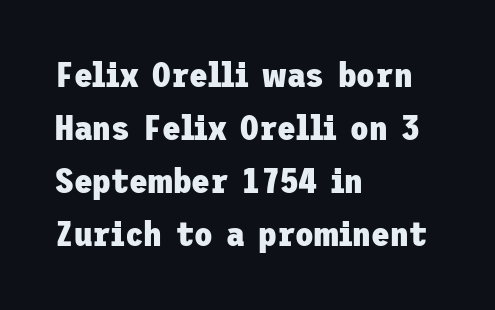
{"serif": "no", "italic": "no", "bold": "yes", "weight": "heavy", "width": "normal", "stroke_contrast": "low", "x_height": "medium", "underline": "no", "align": "left", "line_spacing": "normal", "line_spacing_ratio": 1.56, "letter_spacing": "normal", "letter_spacing_em": 0.0, "glyph_px": 34}
